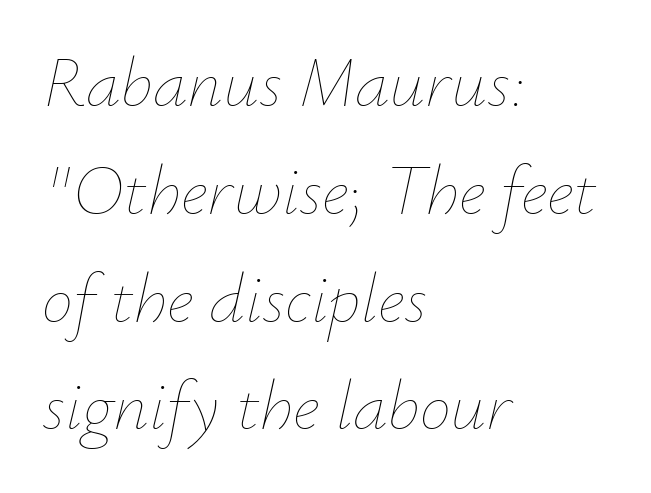
Inter-character spacing is left at the font's built-in metrics. This sample uses an oblique cut, with every glyph tilted off the vertical. Character widths vary here, with narrow letters taking less room than wide ones. Heft: none added — not bold. Only glyphs here, with clear space below each row. Horizontal alignment here is leftward, the default for most running prose.
